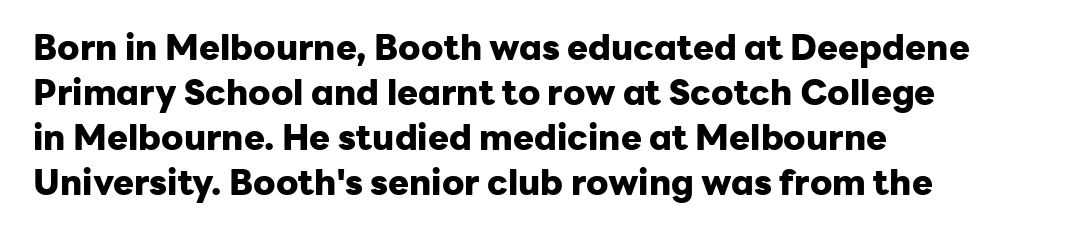
The image shows 35 px heavy sans-serif type, upright; set left-aligned, normal line spacing (1.29x), normal letter spacing, not underlined; low stroke contrast and a medium x-height.
